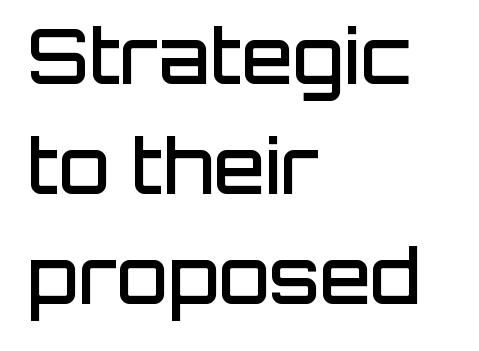
The letters carry no serifs — their stems end cleanly without finishing strokes. One-word summary of the alignment: left. Only glyphs here, with clear space below each row. These lines are rendered in a variable-pitch font. There is no visible air inserted between adjacent glyphs. If you drew a line through each stem, it would be perfectly vertical.
